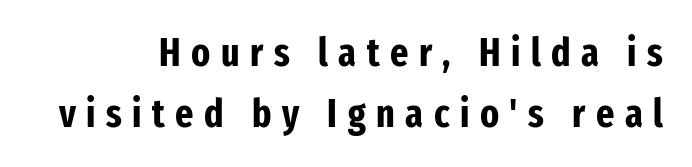
Q: Is the text bold? A: Yes.
Q: Is the text italic (slanted)? A: No, it is upright.
Q: Is the typeface a serif or a sans-serif typeface? A: Sans-serif.
Q: Is the text underlined? A: No.
Q: Is the spacing between letters normal or unusually wide? A: Unusually wide.
Q: Is the spacing between lines tight, normal or loose? A: Normal.
Q: Width (condensed, normal, or wide)? A: Condensed.
Q: Stroke contrast? A: Low.
Q: x-height? A: Medium.
Q: Monospaced? A: No.
